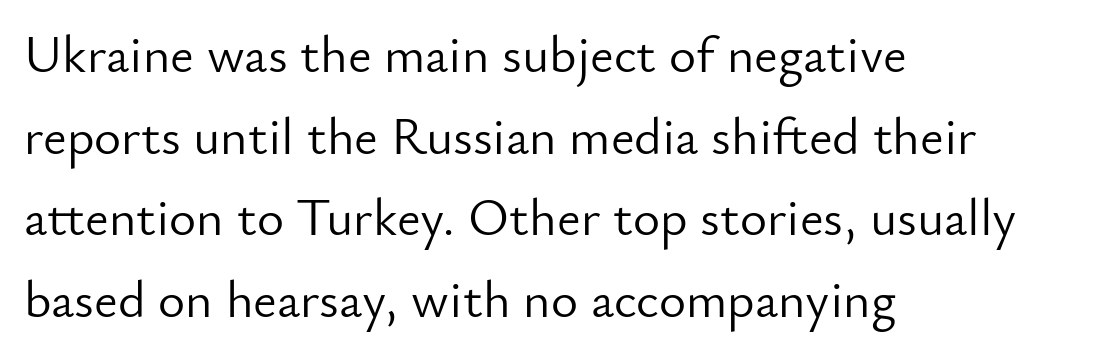
Q: Is the text bold? A: No.
Q: Is the text italic (slanted)? A: No, it is upright.
Q: Is the typeface a serif or a sans-serif typeface? A: Sans-serif.
Q: Is the text underlined? A: No.
Q: How is the paragraph aligned? A: Left-aligned.
Q: Is the spacing between letters normal or unusually wide? A: Normal.
Q: Is the spacing between lines tight, normal or loose? A: Normal.
Q: Width (condensed, normal, or wide)? A: Normal.
Q: Stroke contrast? A: Low.
Q: x-height? A: Small.
Q: Monospaced? A: No.
